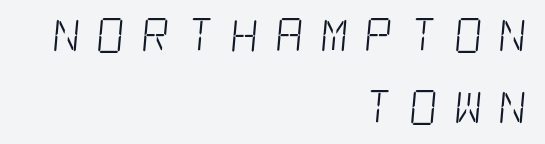
The line-height multiplier appears high, well above default. Clear beneath every line of the passage. The compositor pushed each line to the right boundary. Tracking value appears strongly positive — letters spread wide.
